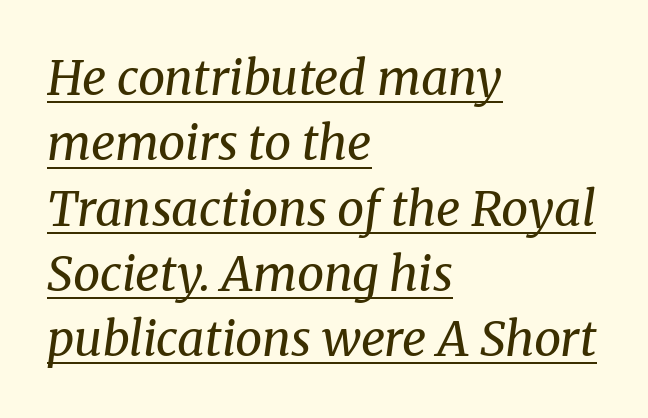
{"serif": "yes", "italic": "yes", "lean": "right", "slant_degrees": 8, "bold": "no", "weight": "regular", "width": "normal", "stroke_contrast": "medium", "x_height": "medium", "monospaced": "no", "underline": "yes", "align": "left", "line_spacing": "normal", "line_spacing_ratio": 1.36, "letter_spacing": "normal", "letter_spacing_em": 0.0, "glyph_px": 48}
